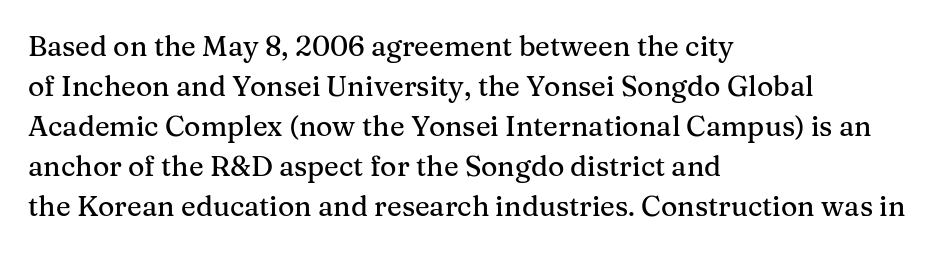
Leftover space on each line is placed entirely after the last word. The strip under each line holds only bare page. Regarding serifs, this sample has them. The leading is moderate, giving the passage an even texture. Posture: vertical. The type is set solid horizontally, with unmodified tracking.
